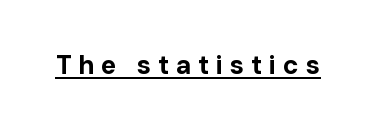
The image shows 26 px bold type, upright; set unusually wide letter spacing (+0.26 em), underlined.
